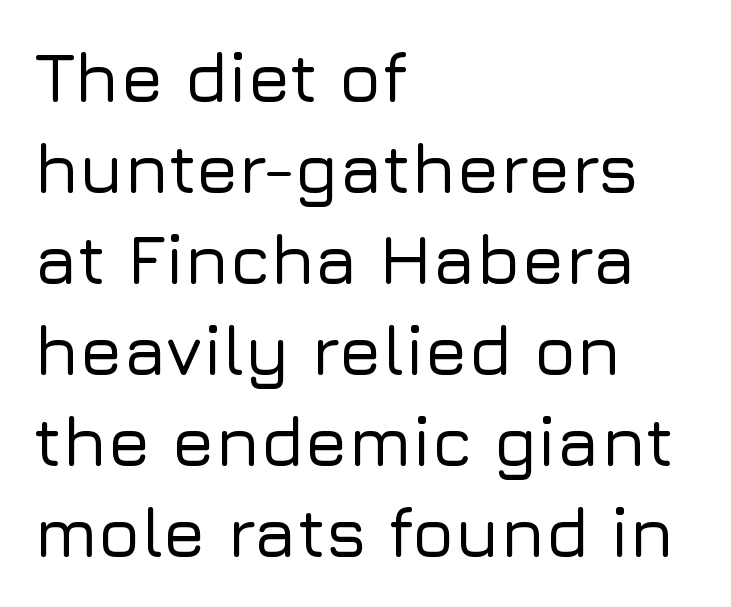
Q: Is the text italic (slanted)? A: No, it is upright.
Q: Is the typeface a serif or a sans-serif typeface? A: Sans-serif.
Q: Is the text underlined? A: No.
Q: How is the paragraph aligned? A: Left-aligned.
Q: Is the spacing between letters normal or unusually wide? A: Normal.
Q: Is the spacing between lines tight, normal or loose? A: Normal.
Q: Width (condensed, normal, or wide)? A: Normal.
Q: Stroke contrast? A: Low.
Q: x-height? A: Medium.
Q: Monospaced? A: No.
